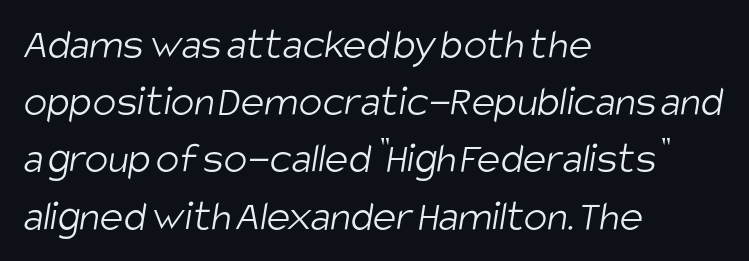
Type without underlining. The rendering uses natural spacing where letterforms have individual widths. A quiet, ordinary-to-light weight characterises the typeface. What kind of face is this? One without serifs — a sans. Nothing unusual about the tracking: characters are spaced as the font intends. What's the leading like? Ordinary, nothing unusual.
